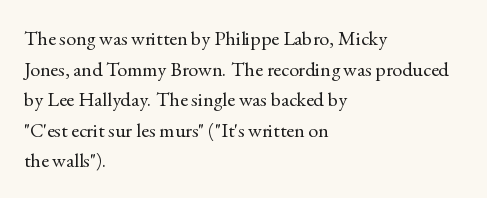
The image shows 20 px text type, upright; set left-aligned, normal line spacing (1.53x), normal letter spacing, not underlined.
